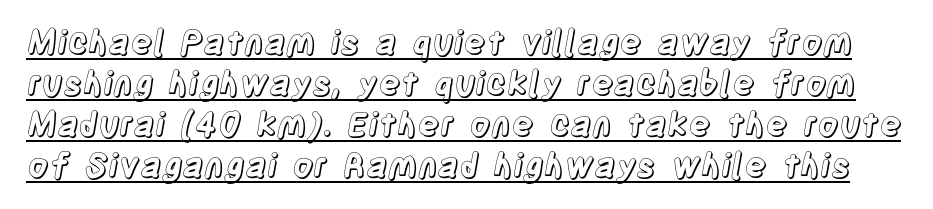
This sample has the flowing, uneven cadence of proportional lettering. Does a line run under the words? Yes, clearly. Students, note that the glyphs here touch the page at normal intervals.
